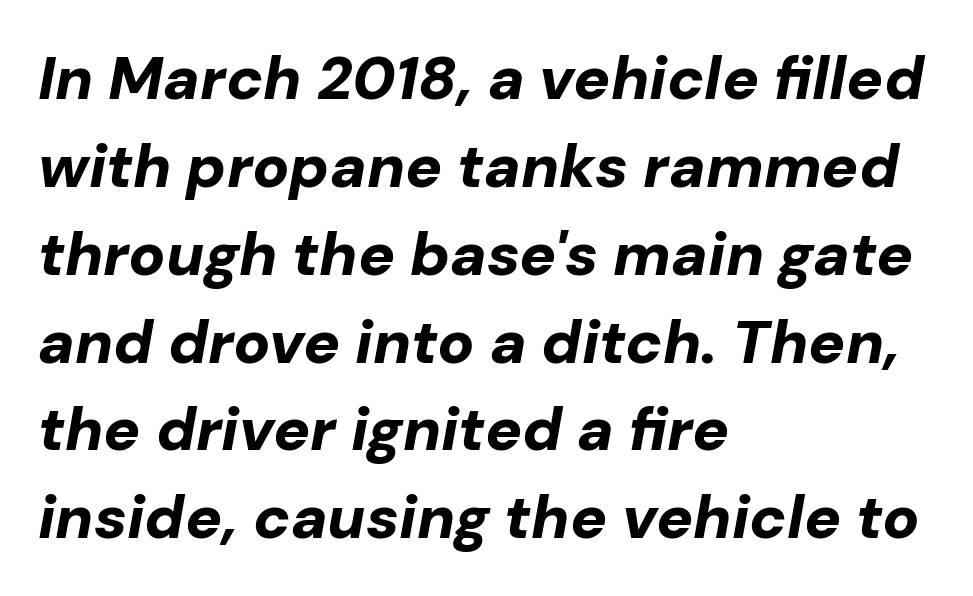
Every row of glyphs begins at an identical x-position on the left. Note the varied advance widths — an 'i' is clearly narrower than an 'm'. This is oblique type, the kind used for emphasis or titles. Standard letterfit; no display-style spreading of the glyphs.
